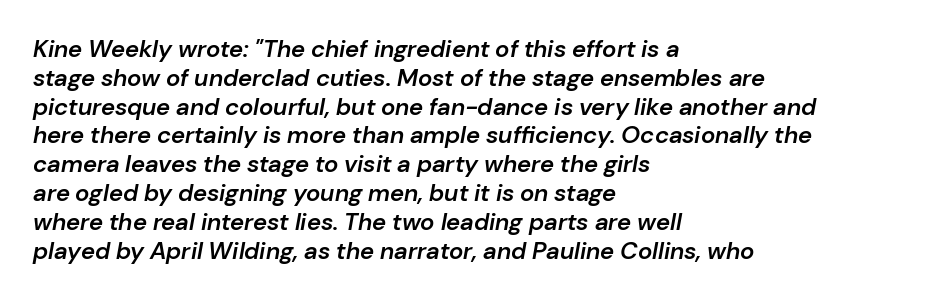
The image shows 24 px text type, italic (leaning right); set left-aligned, line spacing 1.2x, normal letter spacing, not underlined.
